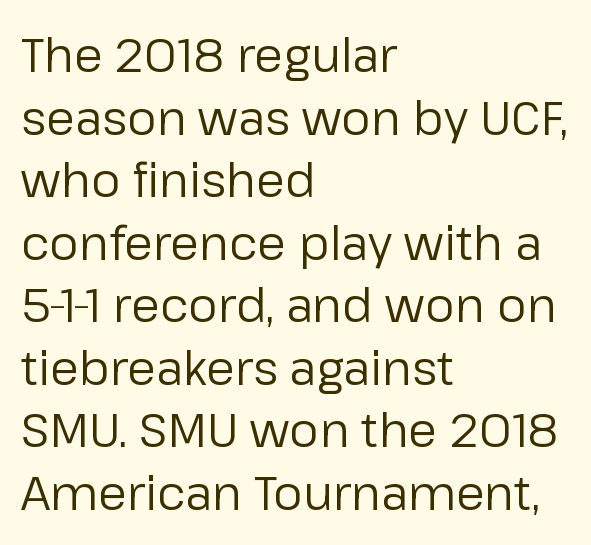
The image shows 47 px regular-weight sans-serif type, upright; set left-aligned, normal line spacing (1.33x), normal letter spacing, not underlined; low stroke contrast and a medium x-height.
